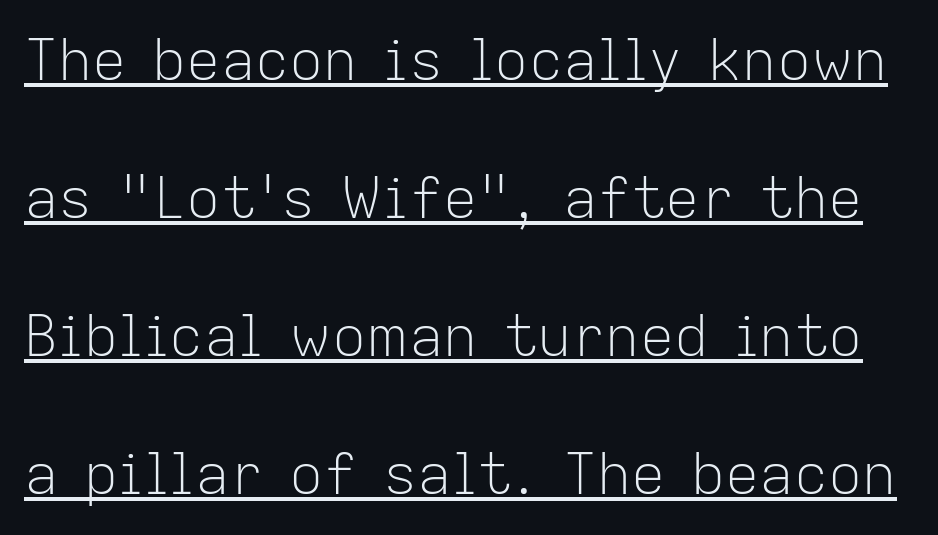
The image shows 57 px light sans-serif type, upright; set loose line spacing (2.42x), normal letter spacing, underlined; low stroke contrast and a medium x-height.
